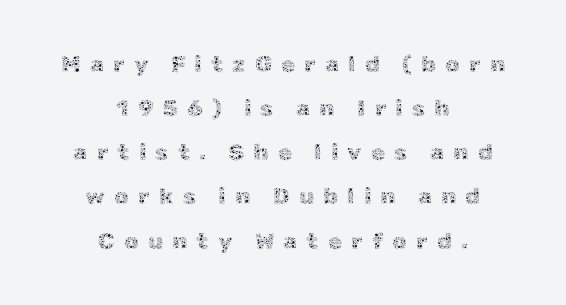
Each row of text sits above clean, open space. If you drew a line through each stem, it would be perfectly vertical. The strokes carry an ordinary text weight at most. Compared with typical body copy, the letter spacing here is much looser. If you measured baseline to baseline, you'd find a long distance. The setting favours the middle, as headings and verse often do.
